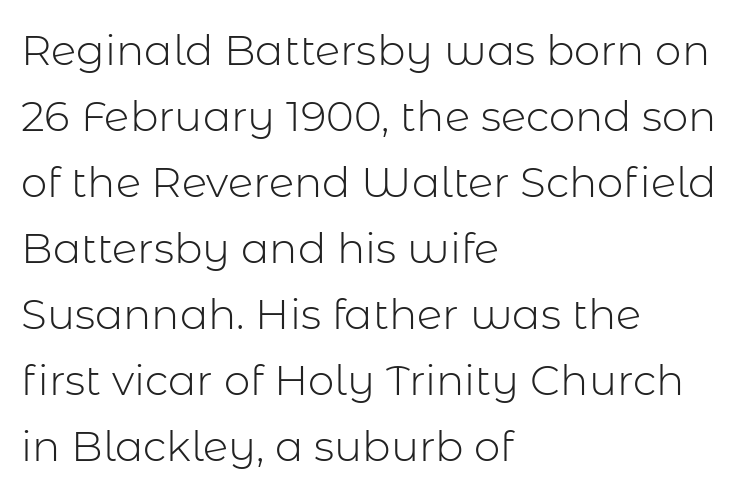
The image shows 42 px light sans-serif type, upright; set left-aligned, normal line spacing (1.57x), normal letter spacing, not underlined; low stroke contrast and a medium x-height.
